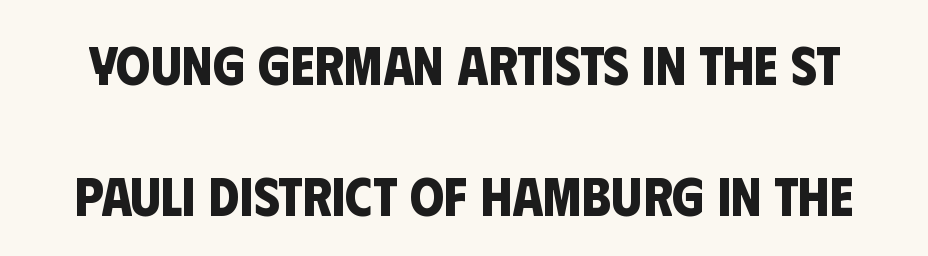
The image shows 55 px bold, condensed sans-serif type; set loose line spacing (2.39x), normal letter spacing, not underlined; low stroke contrast and a large x-height.
